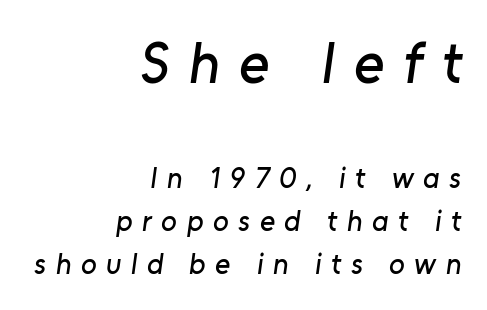
The image shows 58 px sans-serif type; set right-aligned, normal line spacing (1.49x), unusually wide letter spacing (+0.33 em), not underlined; the first (top) block is 2.0x larger; low stroke contrast and a medium x-height.
